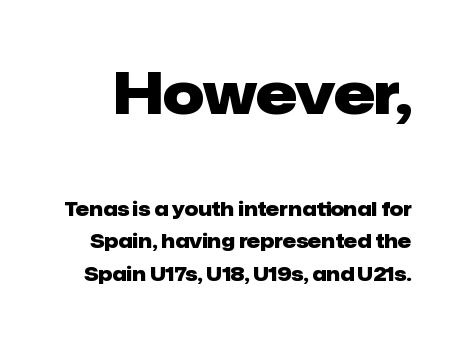
Q: Is the text bold? A: Yes.
Q: Is the text italic (slanted)? A: No, it is upright.
Q: Is the typeface a serif or a sans-serif typeface? A: Sans-serif.
Q: Is the text underlined? A: No.
Q: Is the spacing between letters normal or unusually wide? A: Normal.
Q: Is the spacing between lines tight, normal or loose? A: Normal.
Q: Which block of text is set in a larger size, the first (top) or the second (bottom)? A: The first (top) one.
Q: Width (condensed, normal, or wide)? A: Normal.
Q: Stroke contrast? A: Low.
Q: x-height? A: Medium.
Q: Monospaced? A: No.
